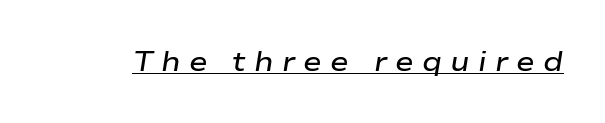
{"italic": "yes", "lean": "right", "slant_degrees": 9, "bold": "semi", "weight": "semibold", "width": "wide", "stroke_contrast": "low", "x_height": "medium", "monospaced": "no", "underline": "yes", "letter_spacing": "wide", "letter_spacing_em": 0.29, "glyph_px": 28}
